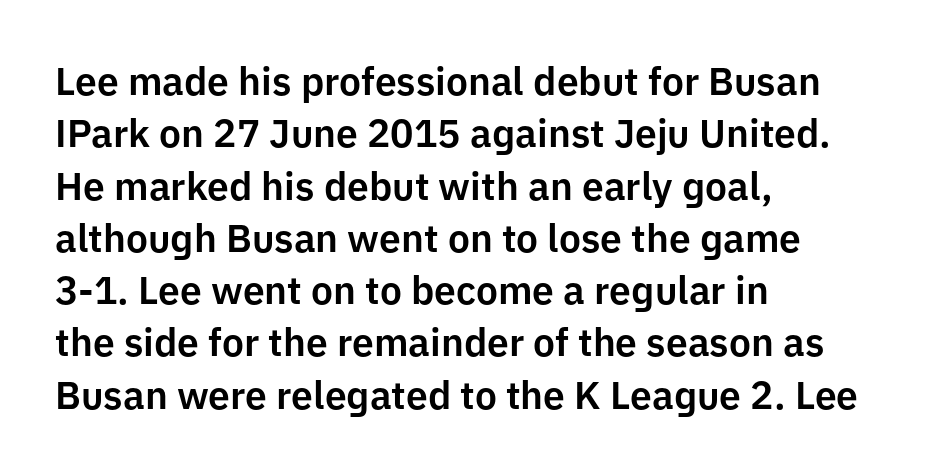
Q: Is the text italic (slanted)? A: No, it is upright.
Q: Is the typeface a serif or a sans-serif typeface? A: Sans-serif.
Q: Is the text underlined? A: No.
Q: How is the paragraph aligned? A: Left-aligned.
Q: Is the spacing between letters normal or unusually wide? A: Normal.
Q: Is the spacing between lines tight, normal or loose? A: Normal.
Q: Width (condensed, normal, or wide)? A: Normal.
Q: Stroke contrast? A: Low.
Q: x-height? A: Medium.
Q: Monospaced? A: No.
